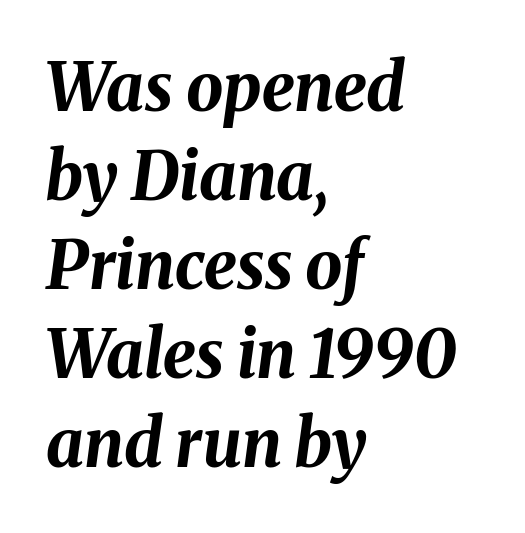
The image shows 66 px bold type, italic (leaning right); set left-aligned, normal line spacing (1.35x), normal letter spacing, not underlined; medium stroke contrast and a medium x-height.
